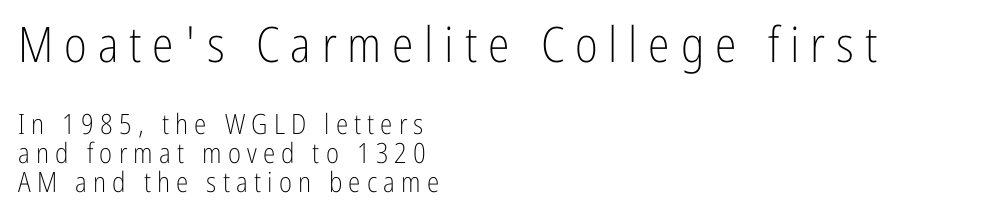
The rendering uses natural spacing where letterforms have individual widths. A typesetter would call this leading minimal, almost set solid. The string is rendered with underlining switched off. Observe the wide spacing: letters keep a clear distance from each other.
